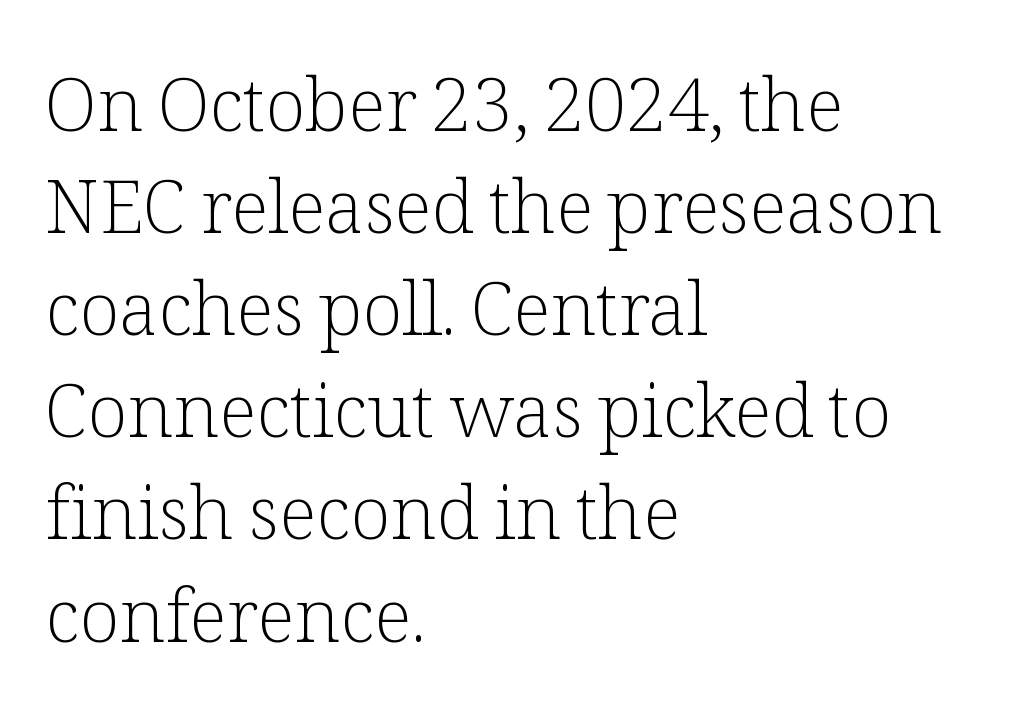
{"serif": "yes", "italic": "no", "bold": "no", "weight": "light", "width": "normal", "stroke_contrast": "low", "x_height": "medium", "monospaced": "no", "underline": "no", "align": "left", "line_spacing": "normal", "line_spacing_ratio": 1.38, "letter_spacing": "normal", "letter_spacing_em": 0.0, "glyph_px": 74}
